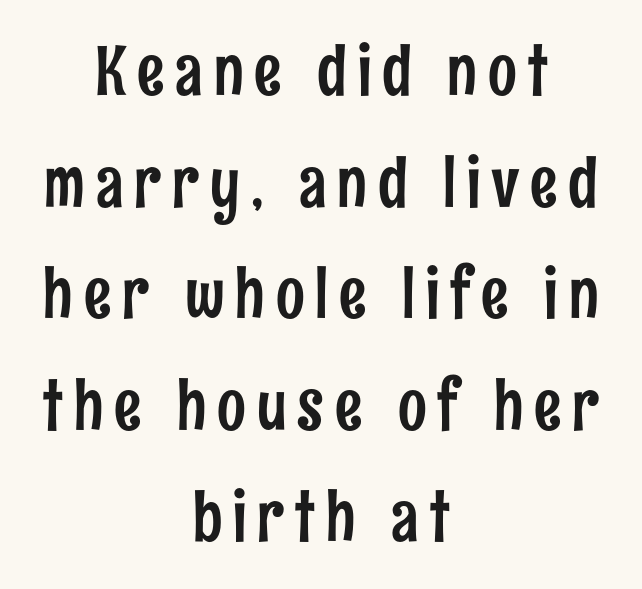
{"serif": "no", "italic": "no", "width": "condensed", "stroke_contrast": "low", "x_height": "medium", "monospaced": "no", "underline": "no", "align": "center", "line_spacing": "normal", "line_spacing_ratio": 1.64, "glyph_px": 68}
